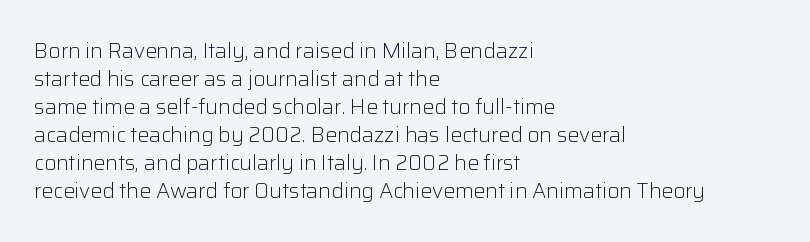
Q: Is the text bold? A: No.
Q: Is the text italic (slanted)? A: No, it is upright.
Q: Is the text underlined? A: No.
Q: How is the paragraph aligned? A: Left-aligned.
Q: Is the spacing between letters normal or unusually wide? A: Normal.
Q: Is the spacing between lines tight, normal or loose? A: Normal.
